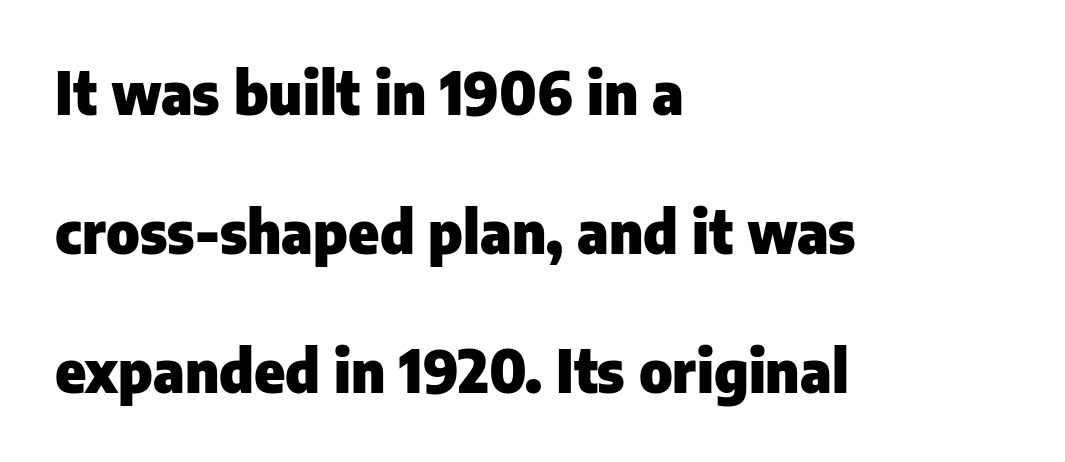
The image shows 58 px heavy sans-serif type, upright; set left-aligned, loose line spacing (2.4x), normal letter spacing, not underlined; low stroke contrast and a medium x-height.
